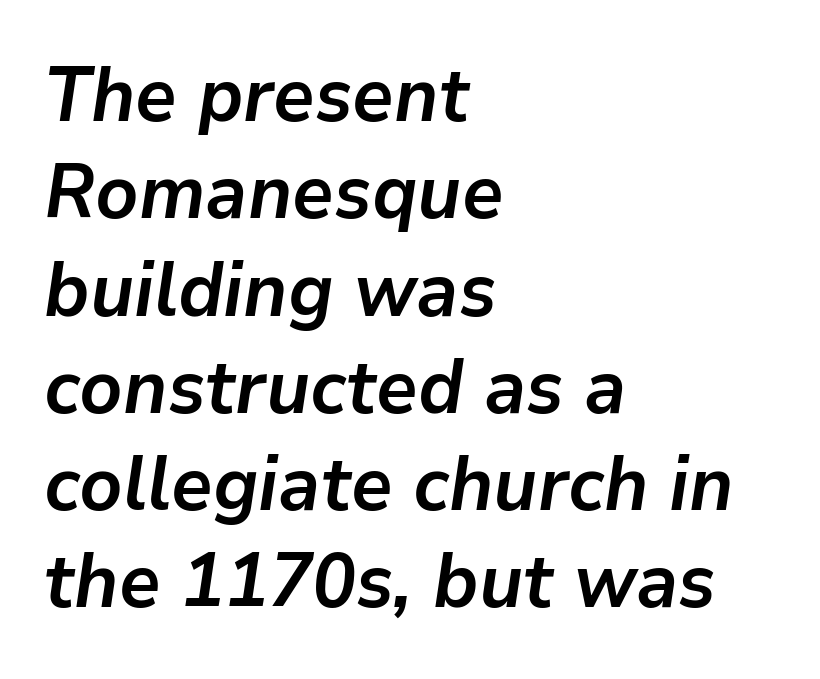
The image shows 76 px semibold type, italic (leaning right); set left-aligned, normal line spacing (1.28x), normal letter spacing, not underlined; low stroke contrast and a medium x-height.
